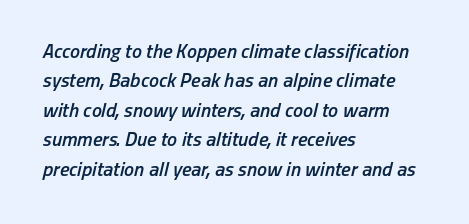
{"italic": "yes", "lean": "right", "slant_degrees": 13, "bold": "semi", "underline": "no", "align": "left", "line_spacing": "normal", "line_spacing_ratio": 1.47, "letter_spacing": "normal", "letter_spacing_em": 0.0, "glyph_px": 20}
